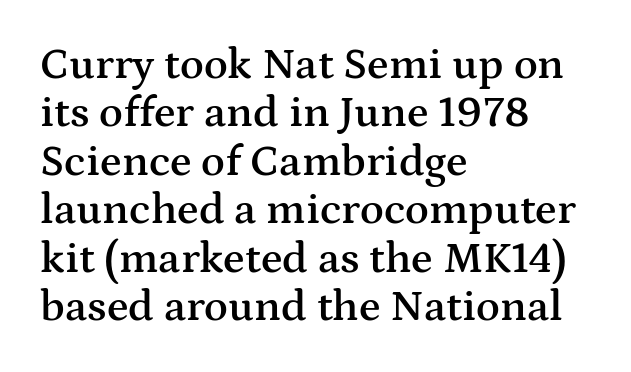
To sum up the face: it has serifs. You could not count columns in this text — the font is proportionally spaced. Posture: straight, roman, zero tilt. The block of text is dense from top to bottom, with scant space between rows. Each glyph is drawn with semibold strokes, heavier than normal yet not fully bold. Has an underline been added? It has not.
